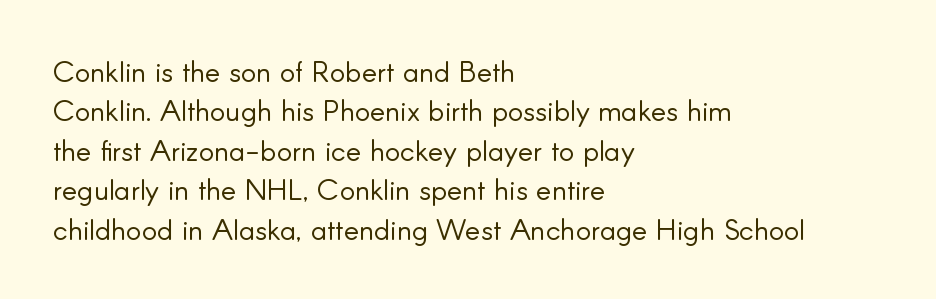
{"serif": "no", "italic": "no", "bold": "no", "weight": "light", "width": "normal", "stroke_contrast": "low", "x_height": "small", "monospaced": "no", "underline": "no", "align": "left", "line_spacing": "normal", "line_spacing_ratio": 1.36, "letter_spacing": "normal", "letter_spacing_em": 0.0, "glyph_px": 29}
